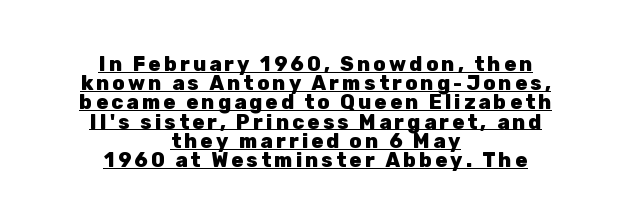
Q: Is the text bold? A: Yes.
Q: Is the text italic (slanted)? A: No, it is upright.
Q: Is the text underlined? A: Yes.
Q: How is the paragraph aligned? A: Centered.
Q: Is the spacing between lines tight, normal or loose? A: Tight.
